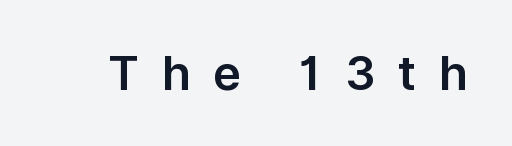
The image shows 47 px sans-serif type, upright; set unusually wide letter spacing (+0.49 em), not underlined; low stroke contrast and a medium x-height.
